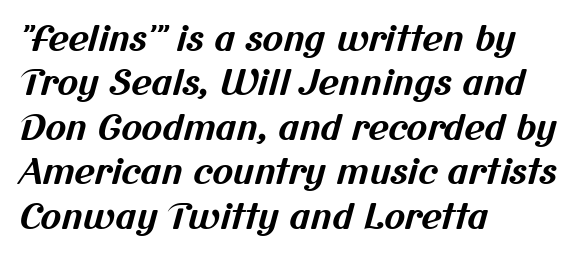
The image shows 35 px bold sans-serif type; set left-aligned, normal line spacing (1.27x), normal letter spacing, not underlined; medium stroke contrast and a medium x-height.
